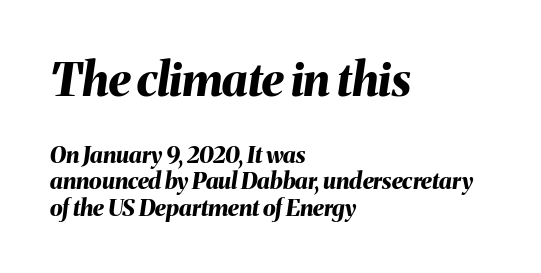
Note the varied advance widths — an 'i' is clearly narrower than an 'm'. The vertical gap from one line to the next is small. The strokes are fattened all the way to bold. Line starts are locked; line ends wander. These lines keep a tight, regular rhythm from letter to letter.
